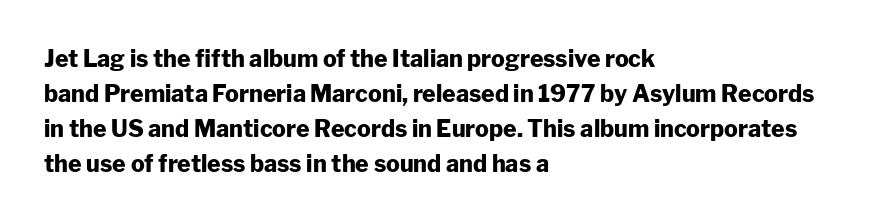
{"italic": "no", "bold": "yes", "underline": "no", "align": "left", "line_spacing": "normal", "line_spacing_ratio": 1.52, "letter_spacing": "normal", "letter_spacing_em": 0.0, "glyph_px": 23}
